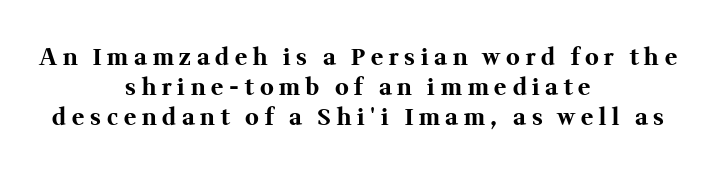
The image shows 23 px bold type, upright; set centered, normal line spacing (1.3x), unusually wide letter spacing (+0.25 em), not underlined.
